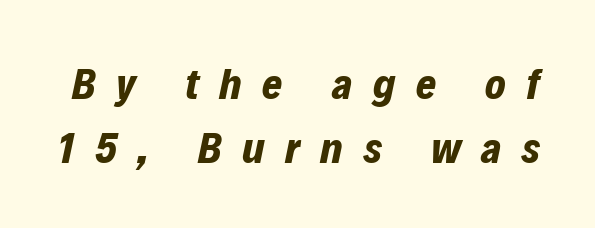
The image shows 43 px bold type, italic (leaning right); set normal line spacing (1.5x), unusually wide letter spacing (+0.48 em), not underlined; low stroke contrast and a medium x-height.
